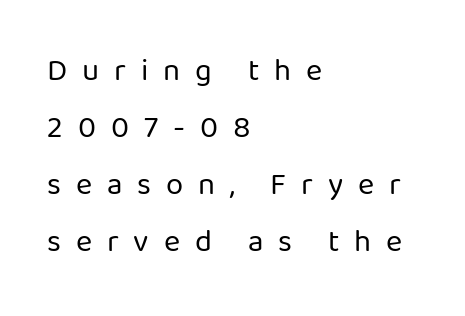
The image shows 31 px regular-weight sans-serif type, upright; set left-aligned, line spacing 1.84x, unusually wide letter spacing (+0.48 em), not underlined; low stroke contrast and a medium x-height.
